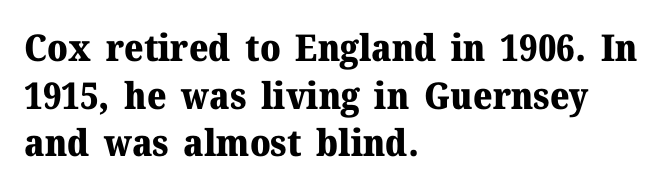
Q: Is the text bold? A: Yes.
Q: Is the text italic (slanted)? A: No, it is upright.
Q: Is the typeface a serif or a sans-serif typeface? A: Serif.
Q: Is the text underlined? A: No.
Q: How is the paragraph aligned? A: Left-aligned.
Q: Is the spacing between letters normal or unusually wide? A: Normal.
Q: Is the spacing between lines tight, normal or loose? A: Normal.
Q: Width (condensed, normal, or wide)? A: Normal.
Q: Stroke contrast? A: Medium.
Q: x-height? A: Medium.
Q: Monospaced? A: No.
